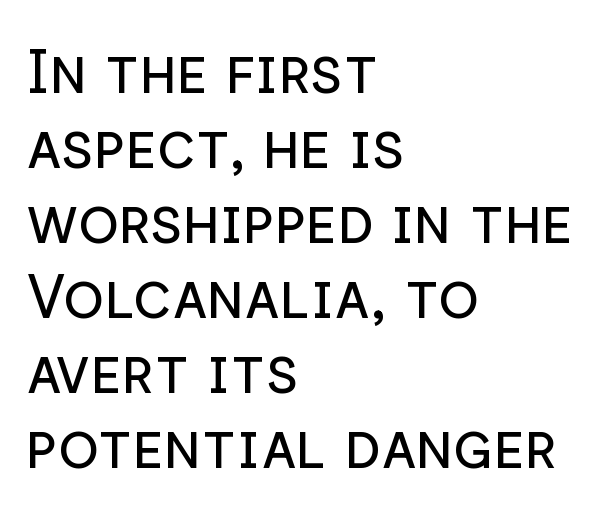
The image shows 61 px regular-weight sans-serif type, upright; set left-aligned, line spacing 1.23x, normal letter spacing, not underlined; low stroke contrast and a medium x-height.
